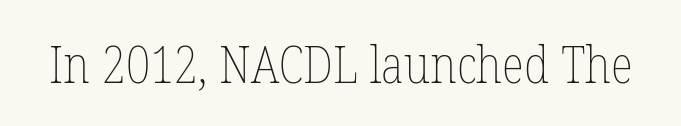
Character widths vary here, with narrow letters taking less room than wide ones. Nothing unusual about the tracking: characters are spaced as the font intends. This reads as an unemphasized weight, regular at the heaviest. Designer's note — italics off, roman on. The strip under each line holds only bare page.
